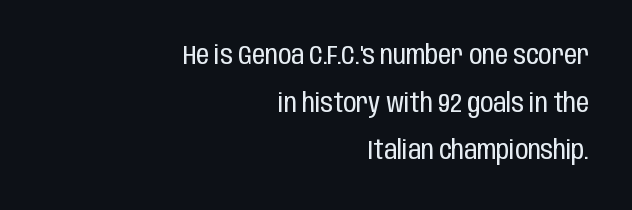
The image shows 26 px text type, upright; set right-aligned, line spacing 1.83x, normal letter spacing, not underlined.
